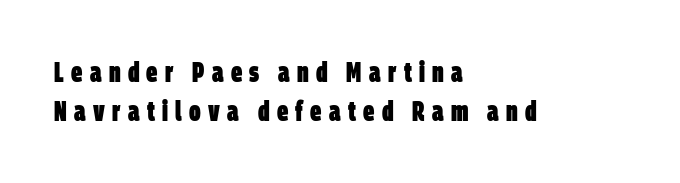
The strokes are fattened all the way to bold. These lines are rendered in a variable-pitch font. Rows of type keep a routine distance in the vertical direction. Characters follow at a spacing far wider than the type designer built in.
